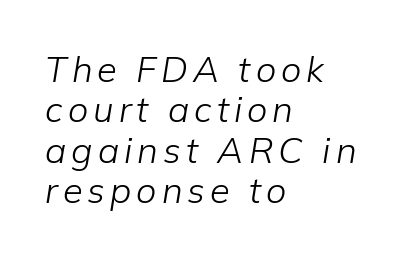
{"italic": "yes", "lean": "right", "slant_degrees": 9, "bold": "no", "weight": "light", "width": "normal", "stroke_contrast": "low", "x_height": "medium", "monospaced": "no", "underline": "no", "align": "left", "line_spacing": "tight", "line_spacing_ratio": 1.12, "glyph_px": 36}
